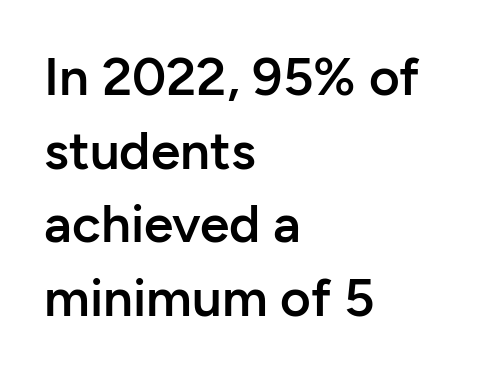
Letter spacing: default. This block has exactly the height ordinary leading produces. Bold? Not quite — semibold, heavier than regular but stopping short. Lines of text with bare space underneath. The letters carry no serifs — their stems end cleanly without finishing strokes. Compared with a centered layout, this one pins lines to the left instead.
